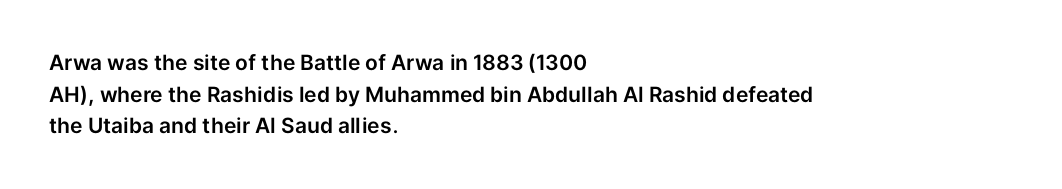
{"italic": "no", "underline": "no", "align": "left", "line_spacing": "normal", "line_spacing_ratio": 1.51, "letter_spacing": "normal", "letter_spacing_em": 0.0, "glyph_px": 21}
